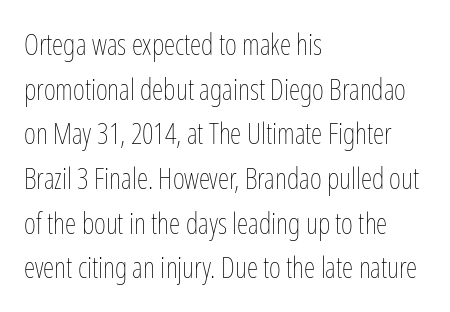
{"italic": "no", "bold": "no", "weight": "thin", "width": "condensed", "stroke_contrast": "low", "x_height": "medium", "monospaced": "no", "underline": "no", "align": "left", "line_spacing": "normal", "line_spacing_ratio": 1.54, "letter_spacing": "normal", "letter_spacing_em": 0.0, "glyph_px": 29}
